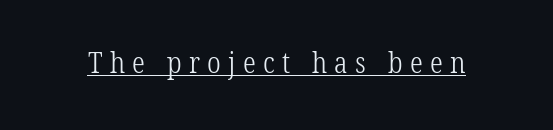
Q: Is the text bold? A: No.
Q: Is the typeface a serif or a sans-serif typeface? A: Serif.
Q: Is the text underlined? A: Yes.
Q: Is the spacing between letters normal or unusually wide? A: Unusually wide.
Q: Width (condensed, normal, or wide)? A: Condensed.
Q: Stroke contrast? A: Low.
Q: x-height? A: Medium.
Q: Monospaced? A: No.
